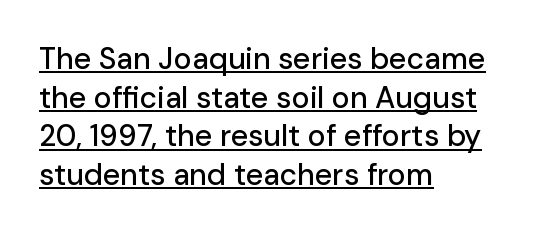
{"serif": "no", "italic": "no", "width": "normal", "stroke_contrast": "low", "x_height": "medium", "monospaced": "no", "underline": "yes", "align": "left", "line_spacing": "normal", "line_spacing_ratio": 1.29, "letter_spacing": "normal", "letter_spacing_em": 0.0, "glyph_px": 30}
